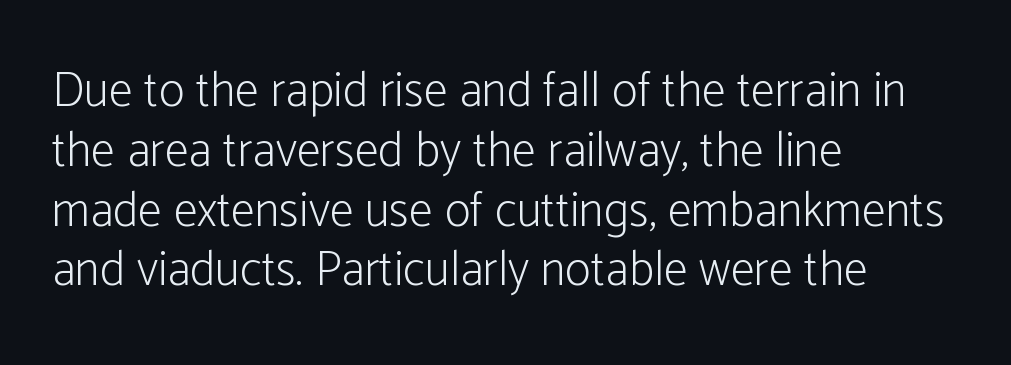
The image shows 49 px light, condensed sans-serif type, upright; set left-aligned, line spacing 1.22x, normal letter spacing, not underlined; low stroke contrast and a medium x-height.
